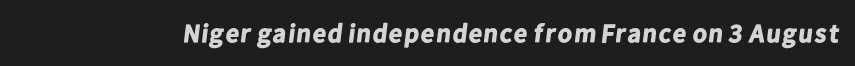
Q: Is the text bold? A: Yes.
Q: Is the text underlined? A: No.
Q: Is the spacing between letters normal or unusually wide? A: Normal.
